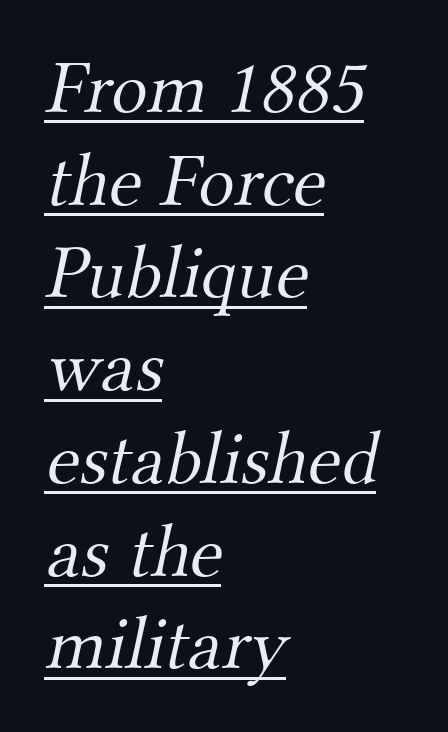
The image shows 76 px light serif type; set left-aligned, line spacing 1.22x, normal letter spacing, underlined; medium stroke contrast and a small x-height.
